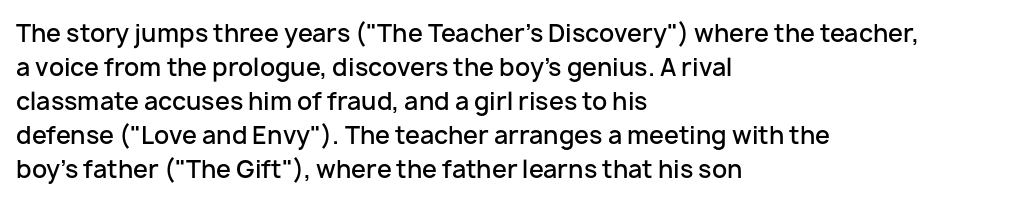
The image shows 24 px text type, upright; set left-aligned, normal line spacing (1.42x), normal letter spacing, not underlined.
